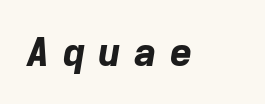
The image shows 39 px bold type, italic (leaning right); set unusually wide letter spacing (+0.34 em), not underlined; low stroke contrast and a medium x-height.
